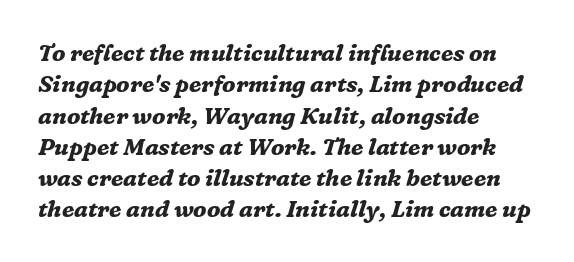
Q: Is the text bold? A: Yes.
Q: Is the text italic (slanted)? A: Yes, it leans right by about 16 degrees.
Q: Is the text underlined? A: No.
Q: How is the paragraph aligned? A: Left-aligned.
Q: Is the spacing between letters normal or unusually wide? A: Normal.
Q: Is the spacing between lines tight, normal or loose? A: Normal.
